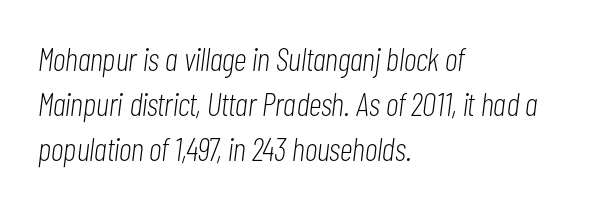
Q: Is the text bold? A: No.
Q: Is the text italic (slanted)? A: Yes, it leans right by about 7 degrees.
Q: Is the text underlined? A: No.
Q: How is the paragraph aligned? A: Left-aligned.
Q: Is the spacing between letters normal or unusually wide? A: Normal.
Q: Is the spacing between lines tight, normal or loose? A: Normal.
Q: Width (condensed, normal, or wide)? A: Condensed.
Q: Stroke contrast? A: Low.
Q: x-height? A: Medium.
Q: Monospaced? A: No.
